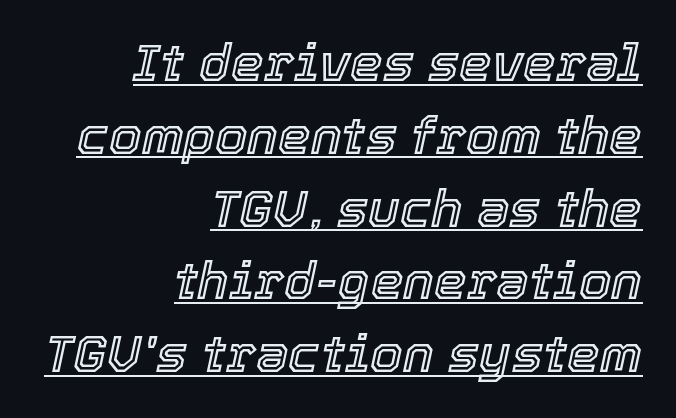
Does extra space separate the letters? No, they use regular spacing. This is underlined copy, the kind a proofreader might mark for attention. The vertical gap from one line to the next is medium. The ragged edge is on the left, which tells us the setting is flush right. Quick note: italic. Spacing verdict: proportional, widths tailored to each character.
